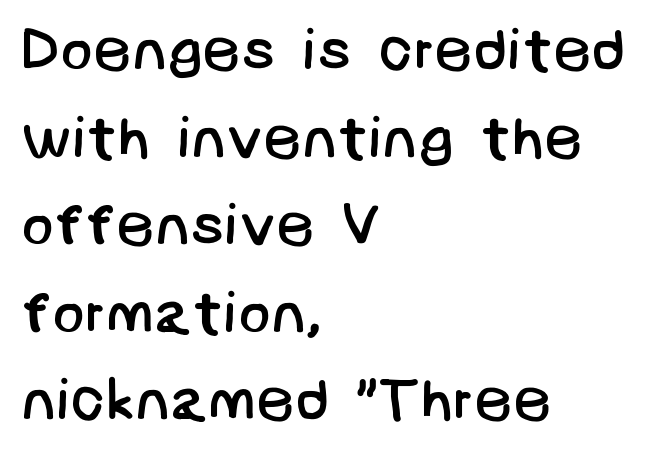
The image shows 60 px regular-weight sans-serif type; set left-aligned, normal line spacing (1.46x), normal letter spacing, not underlined; low stroke contrast and a large x-height.
